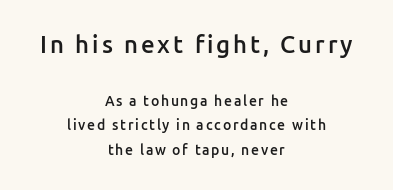
The strokes are fattened partway — semibold, not bold. In terms of posture, this sample is upright. Between these two stacked blocks, the higher one wins on size. Just letters on the line, the space beneath them empty. Typeset on center — no edge is straight.
